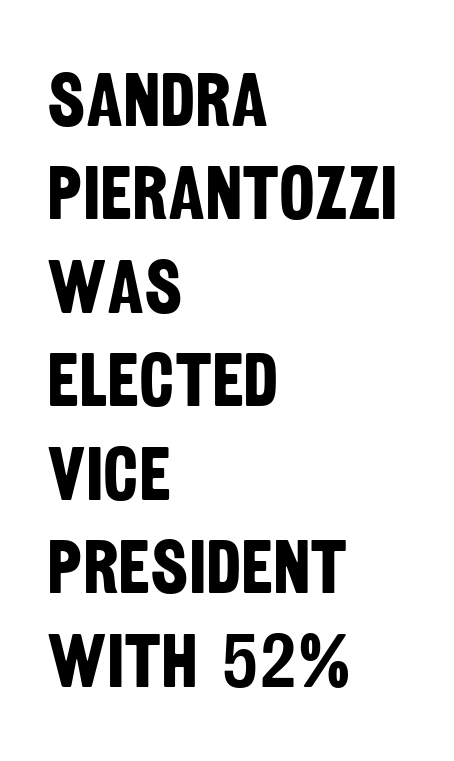
{"serif": "no", "bold": "yes", "weight": "bold", "width": "condensed", "stroke_contrast": "low", "x_height": "large", "monospaced": "no", "underline": "no", "align": "left", "line_spacing_ratio": 1.23, "letter_spacing": "normal", "letter_spacing_em": 0.0, "glyph_px": 76}
